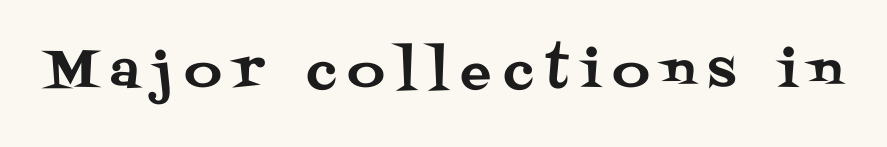
Think of a printed novel: that variable character pitch is what you see here. Tall strokes in this sample are plumb rather than angled. These lines are composed in type with serifs. Beneath every word, the page is bare.
